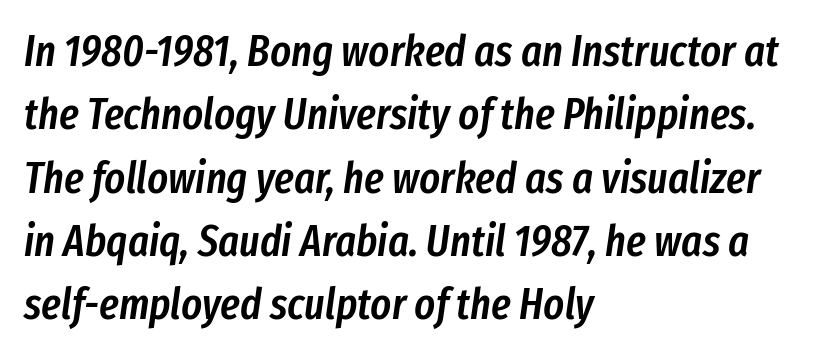
{"italic": "yes", "lean": "right", "slant_degrees": 8, "bold": "semi", "weight": "semibold", "width": "condensed", "stroke_contrast": "low", "x_height": "medium", "monospaced": "no", "underline": "no", "align": "left", "line_spacing": "normal", "line_spacing_ratio": 1.44, "letter_spacing": "normal", "letter_spacing_em": 0.0, "glyph_px": 44}
